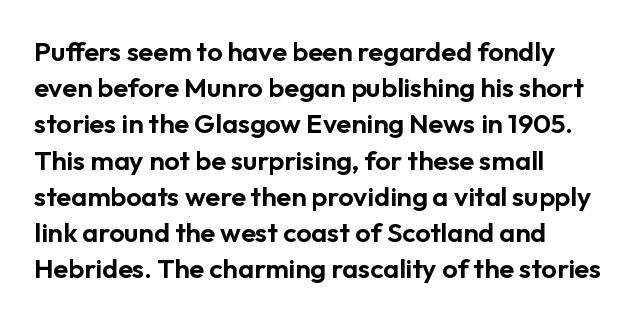
The image shows 27 px text type, upright; set left-aligned, normal line spacing (1.34x), normal letter spacing, not underlined.
